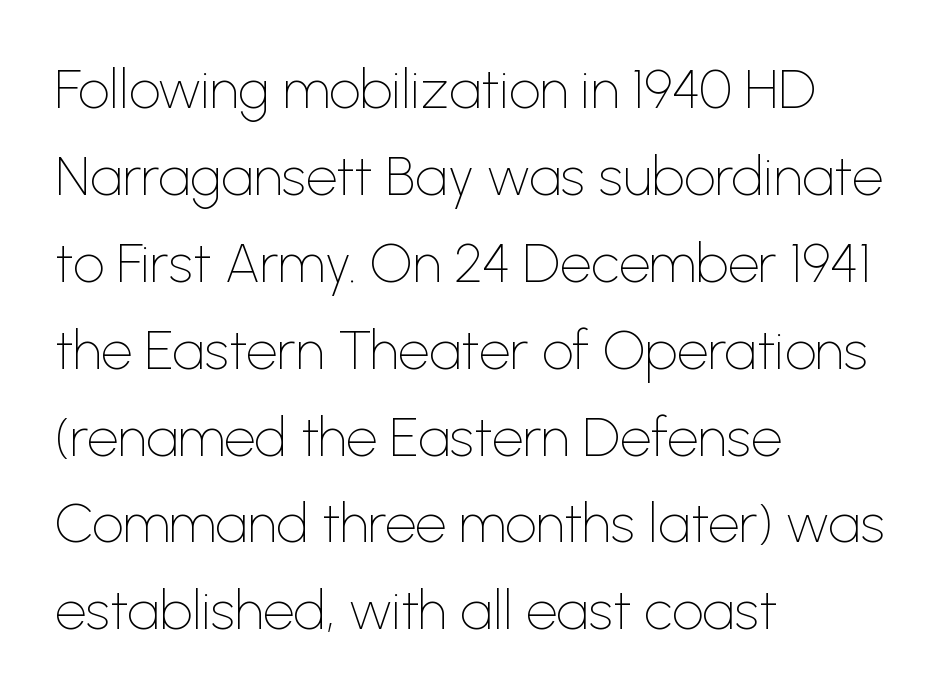
The image shows 55 px thin sans-serif type, upright; set left-aligned, normal line spacing (1.58x), normal letter spacing, not underlined; low stroke contrast and a medium x-height.
